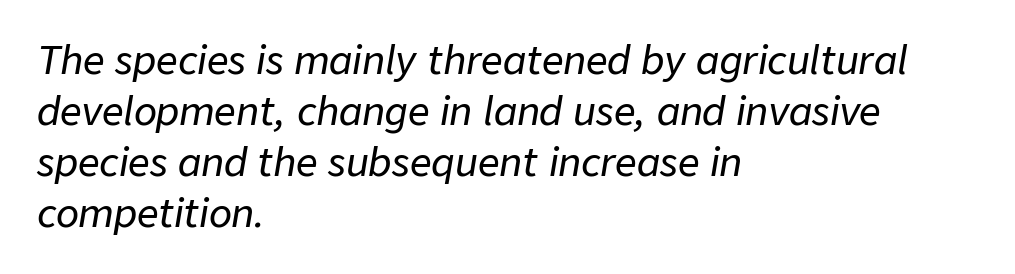
Q: Is the text italic (slanted)? A: Yes, it leans right by about 9 degrees.
Q: Is the text underlined? A: No.
Q: How is the paragraph aligned? A: Left-aligned.
Q: Is the spacing between letters normal or unusually wide? A: Normal.
Q: Is the spacing between lines tight, normal or loose? A: Normal.
Q: Width (condensed, normal, or wide)? A: Normal.
Q: Stroke contrast? A: Low.
Q: x-height? A: Medium.
Q: Monospaced? A: No.
